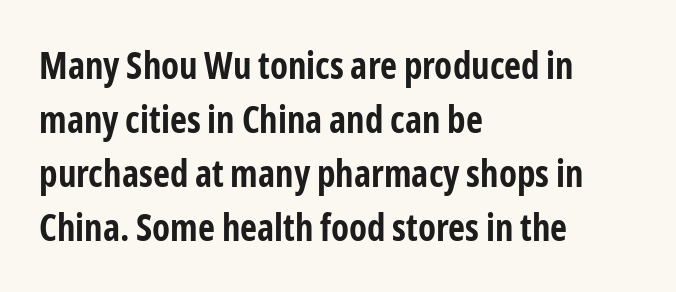
The image shows 37 px bold, condensed sans-serif type, upright; set left-aligned, normal line spacing (1.46x), normal letter spacing, not underlined; low stroke contrast and a medium x-height.
